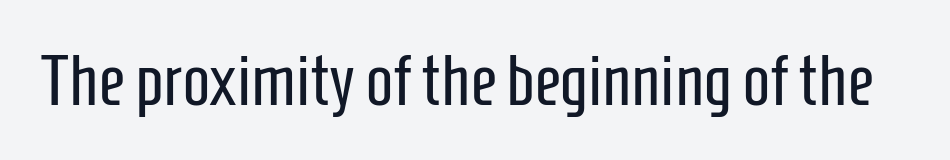
Q: Is the text bold? A: No.
Q: Is the text italic (slanted)? A: No, it is upright.
Q: Is the typeface a serif or a sans-serif typeface? A: Sans-serif.
Q: Is the text underlined? A: No.
Q: Is the spacing between letters normal or unusually wide? A: Normal.
Q: Width (condensed, normal, or wide)? A: Condensed.
Q: Stroke contrast? A: Low.
Q: x-height? A: Medium.
Q: Monospaced? A: No.
